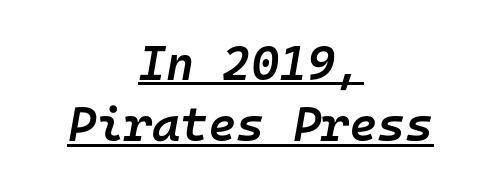
Q: Is the text bold? A: Semi-bold.
Q: Is the text italic (slanted)? A: Yes, it leans right by about 10 degrees.
Q: Is the text underlined? A: Yes.
Q: How is the paragraph aligned? A: Centered.
Q: Is the spacing between letters normal or unusually wide? A: Normal.
Q: Is the spacing between lines tight, normal or loose? A: Normal.
Q: Width (condensed, normal, or wide)? A: Normal.
Q: Stroke contrast? A: Low.
Q: x-height? A: Medium.
Q: Monospaced? A: Yes.
